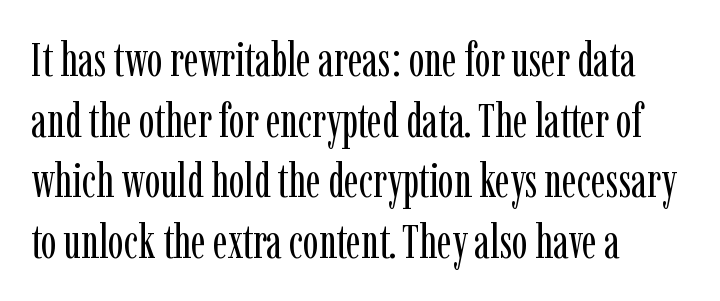
Q: Is the text bold? A: No.
Q: Is the text italic (slanted)? A: No, it is upright.
Q: Is the typeface a serif or a sans-serif typeface? A: Serif.
Q: Is the text underlined? A: No.
Q: How is the paragraph aligned? A: Left-aligned.
Q: Is the spacing between letters normal or unusually wide? A: Normal.
Q: Is the spacing between lines tight, normal or loose? A: Normal.
Q: Width (condensed, normal, or wide)? A: Condensed.
Q: Stroke contrast? A: Low.
Q: x-height? A: Medium.
Q: Monospaced? A: No.
